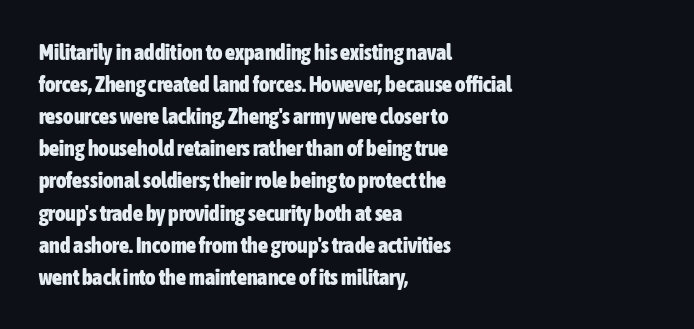
{"italic": "no", "bold": "yes", "underline": "no", "align": "left", "line_spacing": "normal", "line_spacing_ratio": 1.46, "letter_spacing": "normal", "letter_spacing_em": 0.0, "glyph_px": 22}
